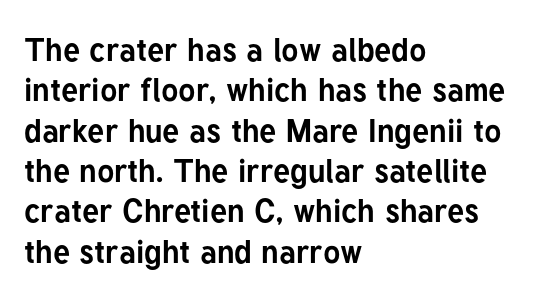
{"serif": "no", "italic": "no", "bold": "yes", "weight": "bold", "width": "normal", "stroke_contrast": "low", "x_height": "medium", "monospaced": "no", "underline": "no", "align": "left", "line_spacing": "normal", "line_spacing_ratio": 1.26, "letter_spacing": "normal", "letter_spacing_em": 0.0, "glyph_px": 32}
